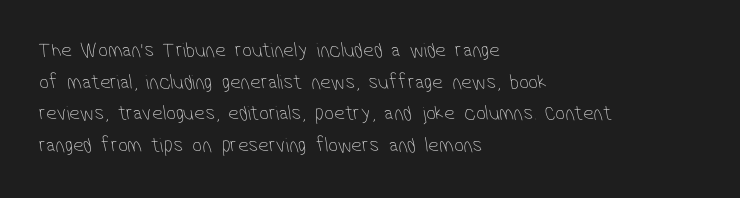
Q: Is the text bold? A: No.
Q: Is the text underlined? A: No.
Q: How is the paragraph aligned? A: Left-aligned.
Q: Is the spacing between letters normal or unusually wide? A: Normal.
Q: Is the spacing between lines tight, normal or loose? A: Normal.
